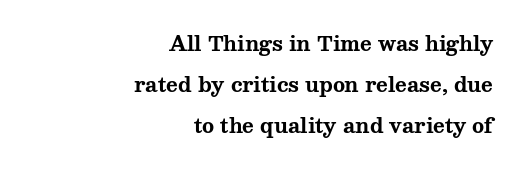
{"italic": "no", "bold": "yes", "underline": "no", "align": "right", "line_spacing": "loose", "line_spacing_ratio": 2.06, "letter_spacing": "normal", "letter_spacing_em": 0.0, "glyph_px": 20}
